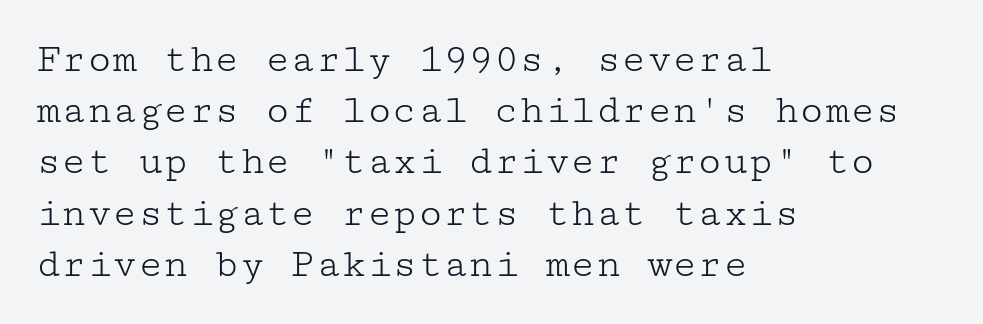
The image shows 42 px light, wide serif type, upright; set left-aligned, line spacing 1.22x, normal letter spacing, not underlined; low stroke contrast and a medium x-height.
